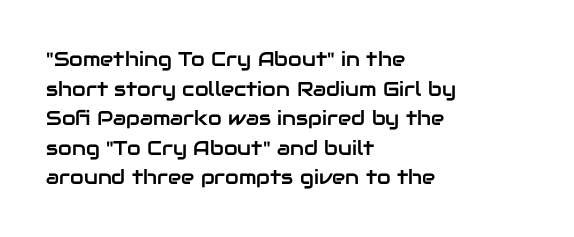
{"italic": "no", "underline": "no", "align": "left", "line_spacing": "normal", "line_spacing_ratio": 1.48, "letter_spacing": "normal", "letter_spacing_em": 0.0, "glyph_px": 20}
